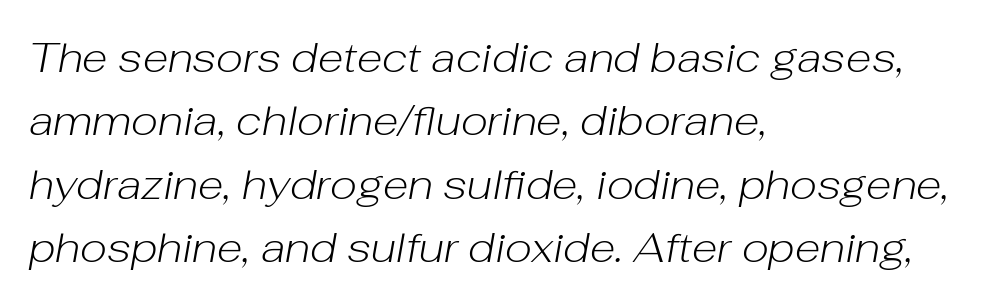
The image shows 42 px light type, italic (leaning right); set left-aligned, normal line spacing (1.51x), normal letter spacing, not underlined; low stroke contrast and a medium x-height.
